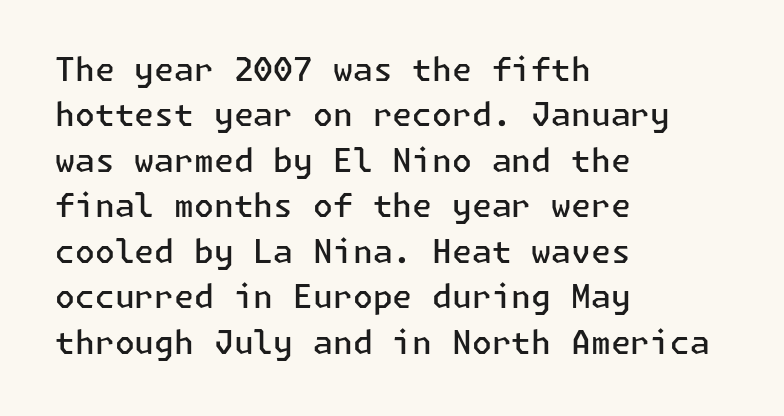
{"serif": "no", "italic": "no", "bold": "semi", "weight": "semibold", "width": "normal", "stroke_contrast": "low", "x_height": "medium", "underline": "no", "align": "left", "line_spacing": "normal", "line_spacing_ratio": 1.42, "letter_spacing": "normal", "letter_spacing_em": 0.0, "glyph_px": 32}
